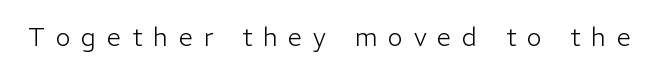
Spacing between characters has been opened up far beyond the box default. Check the space under the baseline: it is left empty. The axis of the letterforms is exactly vertical. The typesetting does not lean heavy: it is not bold.
